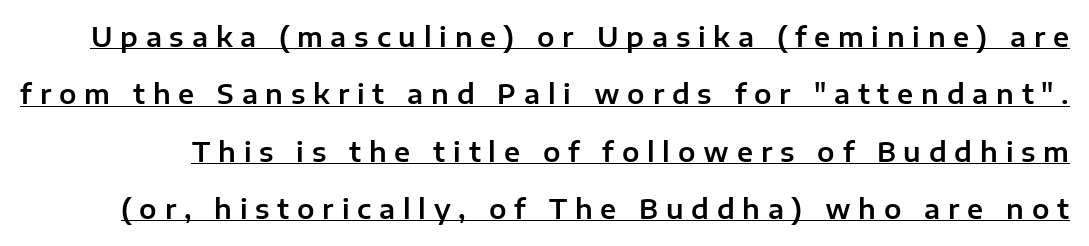
{"italic": "no", "underline": "yes", "line_spacing": "loose", "line_spacing_ratio": 2.21, "letter_spacing": "wide", "letter_spacing_em": 0.3, "glyph_px": 26}
